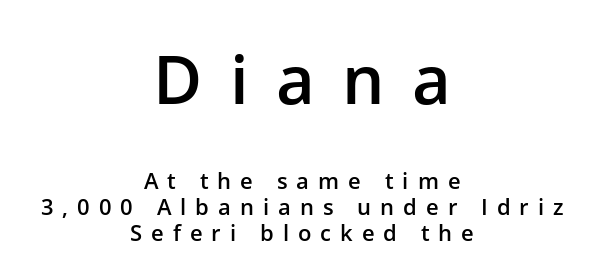
{"serif": "no", "italic": "no", "bold": "semi", "weight": "semibold", "width": "normal", "stroke_contrast": "low", "x_height": "medium", "monospaced": "no", "underline": "no", "align": "center", "line_spacing_ratio": 1.18, "letter_spacing": "wide", "letter_spacing_em": 0.41, "larger_block": "first", "size_ratio": 3.05, "glyph_px": 67}
